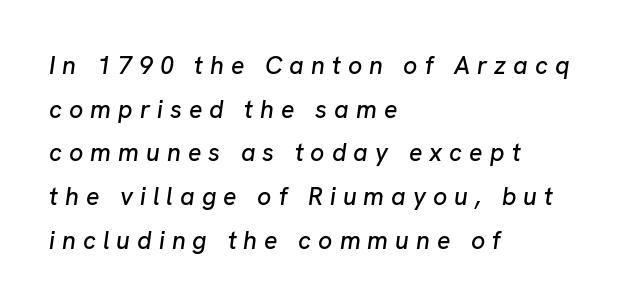
Q: Is the text italic (slanted)? A: Yes, it leans right by about 8 degrees.
Q: Is the text underlined? A: No.
Q: How is the paragraph aligned? A: Left-aligned.
Q: Is the spacing between letters normal or unusually wide? A: Unusually wide.
